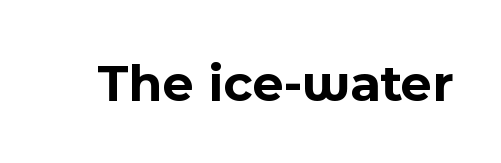
The image shows 54 px bold sans-serif type, upright; set normal letter spacing, not underlined; a medium x-height.
